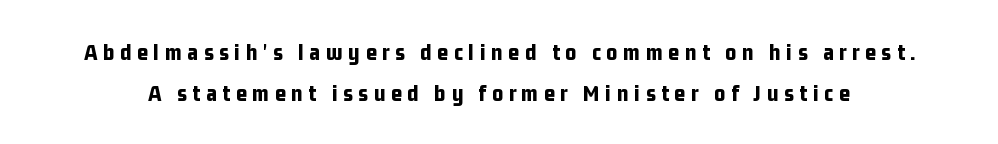
{"italic": "no", "bold": "yes", "underline": "no", "line_spacing": "normal", "line_spacing_ratio": 1.69, "letter_spacing": "wide", "letter_spacing_em": 0.23, "glyph_px": 24}
